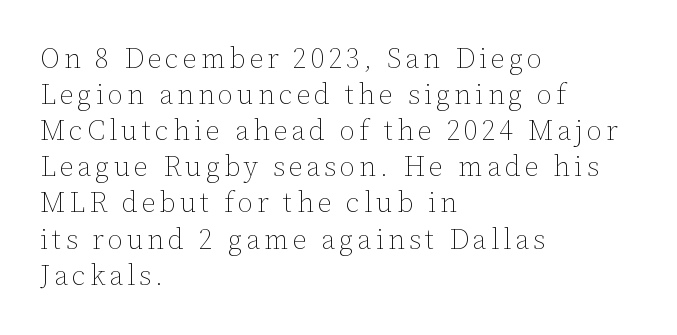
Q: Is the text bold? A: No.
Q: Is the text italic (slanted)? A: No, it is upright.
Q: Is the text underlined? A: No.
Q: How is the paragraph aligned? A: Left-aligned.
Q: Is the spacing between lines tight, normal or loose? A: Normal.
Q: Width (condensed, normal, or wide)? A: Normal.
Q: Stroke contrast? A: Low.
Q: x-height? A: Medium.
Q: Monospaced? A: No.
